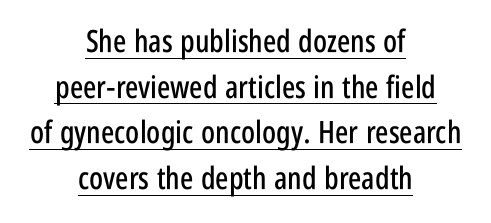
Q: Is the text italic (slanted)? A: No, it is upright.
Q: Is the typeface a serif or a sans-serif typeface? A: Sans-serif.
Q: Is the text underlined? A: Yes.
Q: How is the paragraph aligned? A: Centered.
Q: Is the spacing between letters normal or unusually wide? A: Normal.
Q: Is the spacing between lines tight, normal or loose? A: Normal.
Q: Width (condensed, normal, or wide)? A: Condensed.
Q: Stroke contrast? A: Low.
Q: x-height? A: Large.
Q: Monospaced? A: No.
